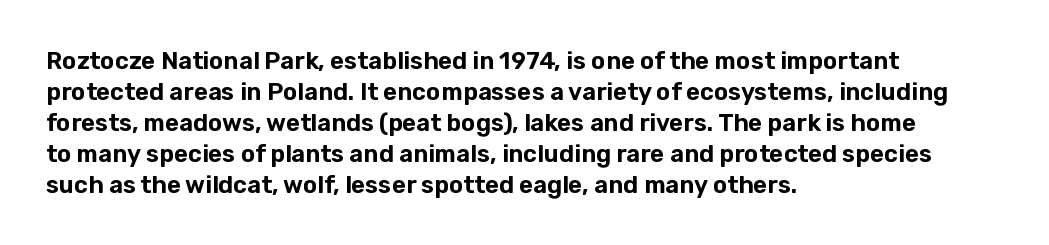
The image shows 24 px text type, upright; set left-aligned, normal line spacing (1.29x), normal letter spacing, not underlined.
